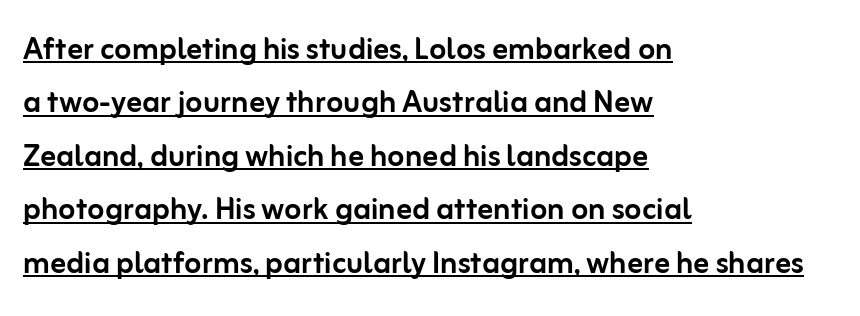
The image shows 39 px sans-serif type, upright; set left-aligned, normal line spacing (1.37x), normal letter spacing, underlined; low stroke contrast and a medium x-height.
